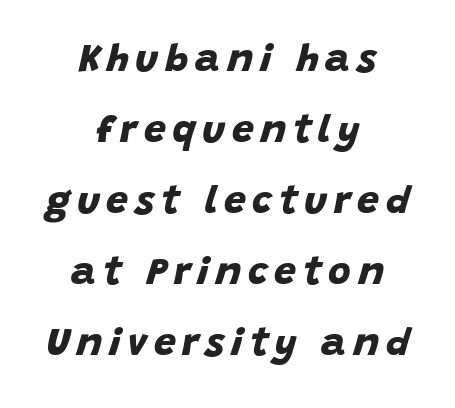
Q: Is the text bold? A: Yes.
Q: Is the typeface a serif or a sans-serif typeface? A: Sans-serif.
Q: Is the text underlined? A: No.
Q: How is the paragraph aligned? A: Centered.
Q: Width (condensed, normal, or wide)? A: Normal.
Q: Stroke contrast? A: Low.
Q: x-height? A: Large.
Q: Monospaced? A: No.
